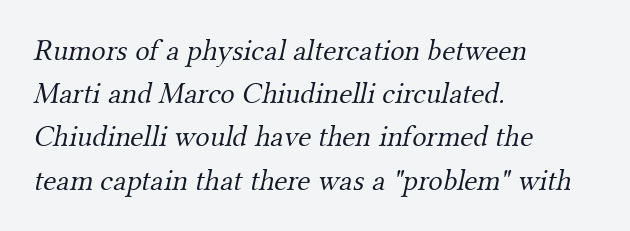
Q: Is the text bold? A: No.
Q: Is the typeface a serif or a sans-serif typeface? A: Serif.
Q: Is the text underlined? A: No.
Q: How is the paragraph aligned? A: Left-aligned.
Q: Is the spacing between letters normal or unusually wide? A: Normal.
Q: Is the spacing between lines tight, normal or loose? A: Normal.
Q: Width (condensed, normal, or wide)? A: Normal.
Q: Stroke contrast? A: Medium.
Q: x-height? A: Small.
Q: Monospaced? A: No.
